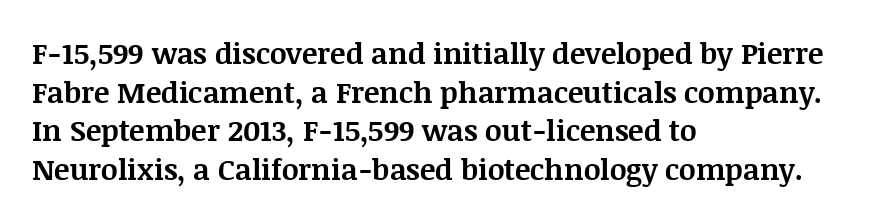
Note the varied advance widths — an 'i' is clearly narrower than an 'm'. Students, this is bold: see how much ink each stroke carries. Characters remain perfectly vertical along every line. In CSS terms this would be text-align: left. What stands out about the letter spacing? Nothing — it is the standard amount.
